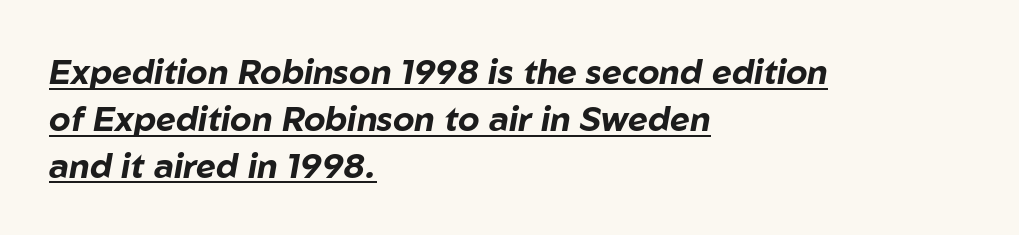
Q: Is the text bold? A: Yes.
Q: Is the text italic (slanted)? A: Yes, it leans right by about 10 degrees.
Q: Is the text underlined? A: Yes.
Q: How is the paragraph aligned? A: Left-aligned.
Q: Is the spacing between letters normal or unusually wide? A: Normal.
Q: Is the spacing between lines tight, normal or loose? A: Normal.
Q: Width (condensed, normal, or wide)? A: Normal.
Q: Stroke contrast? A: Low.
Q: x-height? A: Medium.
Q: Monospaced? A: No.
